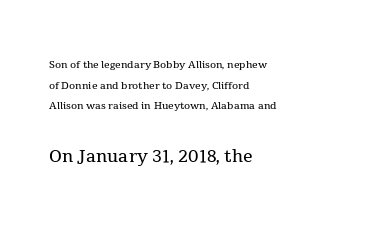
The image shows 24 px text type, upright; set left-aligned, normal line spacing (1.47x), normal letter spacing, not underlined; the second (bottom) block is 1.71x larger.
